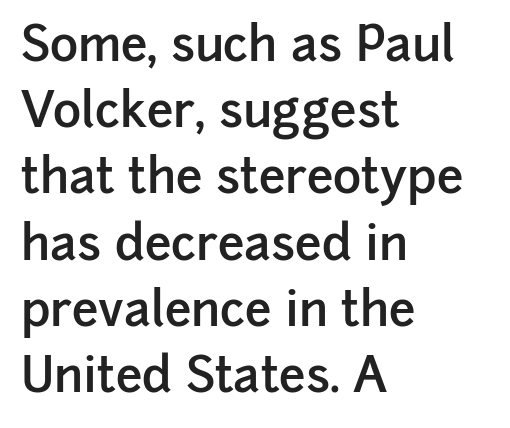
Q: Is the text bold? A: Semi-bold.
Q: Is the text italic (slanted)? A: No, it is upright.
Q: Is the typeface a serif or a sans-serif typeface? A: Sans-serif.
Q: Is the text underlined? A: No.
Q: How is the paragraph aligned? A: Left-aligned.
Q: Is the spacing between letters normal or unusually wide? A: Normal.
Q: Is the spacing between lines tight, normal or loose? A: Normal.
Q: Width (condensed, normal, or wide)? A: Normal.
Q: Stroke contrast? A: Low.
Q: x-height? A: Medium.
Q: Monospaced? A: No.
